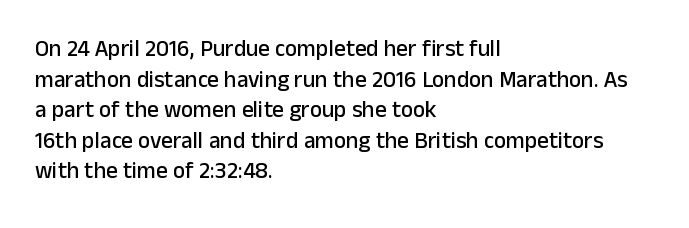
A typesetter would call this leading conventional body-copy spacing. No italicization has been applied; the sample stays upright. Tracking value appears to be zero — textbook default spacing. Short and long lines alike share a common starting point at left. Decoration check: the copy has no underline.
